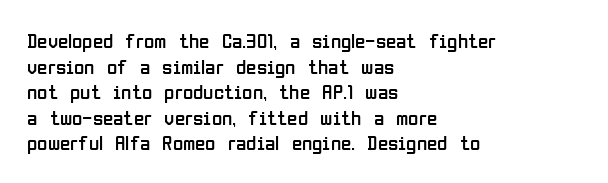
Q: Is the text bold? A: No.
Q: Is the text italic (slanted)? A: No, it is upright.
Q: Is the text underlined? A: No.
Q: How is the paragraph aligned? A: Left-aligned.
Q: Is the spacing between letters normal or unusually wide? A: Normal.
